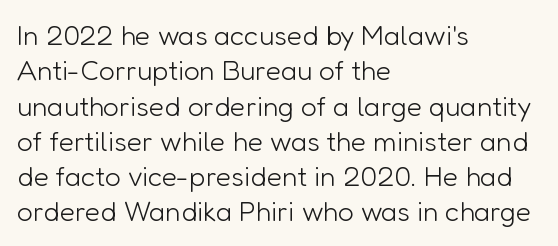
Spacing between characters is what you'd get straight out of the box. This block has exactly the height ordinary leading produces. The letterforms sit at book weight or below. Posture: upright roman. The rendering uses natural spacing where letterforms have individual widths. Quick note: underline off.
